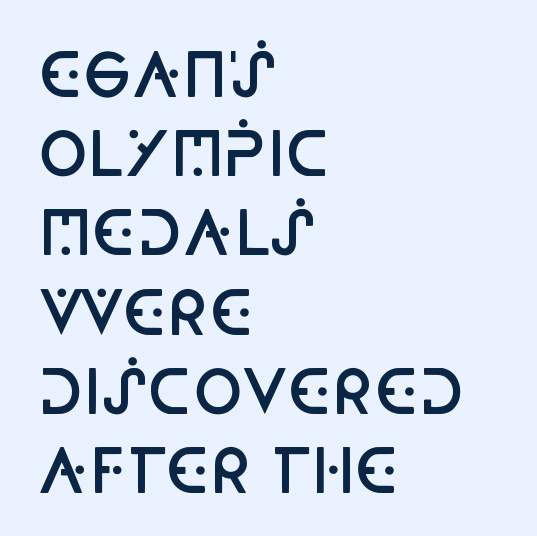
{"serif": "no", "italic": "no", "bold": "semi", "weight": "semibold", "width": "condensed", "stroke_contrast": "low", "x_height": "large", "monospaced": "no", "underline": "no", "align": "left", "line_spacing": "normal", "line_spacing_ratio": 1.32, "letter_spacing": "normal", "letter_spacing_em": 0.0, "glyph_px": 60}
